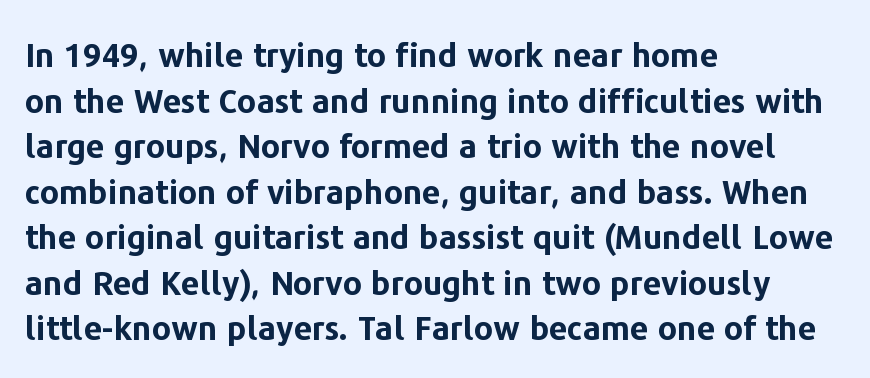
Q: Is the text bold? A: Yes.
Q: Is the text italic (slanted)? A: No, it is upright.
Q: Is the typeface a serif or a sans-serif typeface? A: Sans-serif.
Q: Is the text underlined? A: No.
Q: How is the paragraph aligned? A: Left-aligned.
Q: Is the spacing between letters normal or unusually wide? A: Normal.
Q: Is the spacing between lines tight, normal or loose? A: Normal.
Q: Width (condensed, normal, or wide)? A: Normal.
Q: Stroke contrast? A: Low.
Q: x-height? A: Medium.
Q: Monospaced? A: No.
